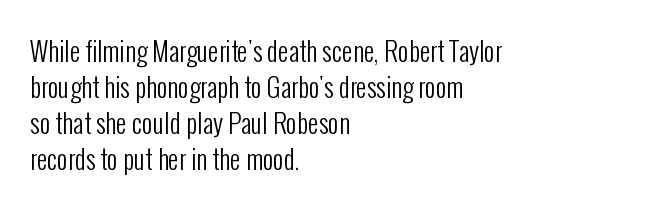
Q: Is the text bold? A: No.
Q: Is the text italic (slanted)? A: No, it is upright.
Q: Is the text underlined? A: No.
Q: How is the paragraph aligned? A: Left-aligned.
Q: Is the spacing between letters normal or unusually wide? A: Normal.
Q: Is the spacing between lines tight, normal or loose? A: Normal.
